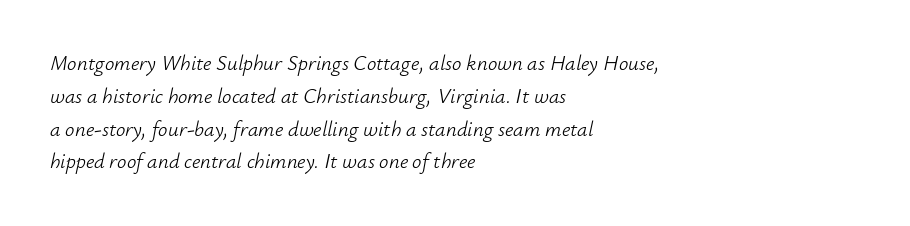
These glyphs show unthickened strokes, regular width or finer. Slant detected: the letters are inclined. Any mark beneath the type? The region is blank. Vertical spacing — default. A student would call this left alignment; a typographer would say flush left, rag right. Here the glyphs are tracked normally, forming tight word shapes.
